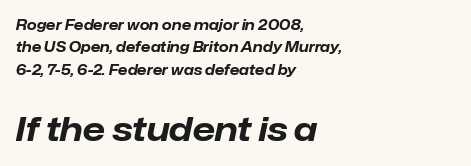
Q: Is the text bold? A: Yes.
Q: Is the text italic (slanted)? A: Yes, it leans right by about 12 degrees.
Q: Is the text underlined? A: No.
Q: How is the paragraph aligned? A: Left-aligned.
Q: Is the spacing between letters normal or unusually wide? A: Normal.
Q: Is the spacing between lines tight, normal or loose? A: Normal.
Q: Which block of text is set in a larger size, the first (top) or the second (bottom)? A: The second (bottom) one.
Q: Width (condensed, normal, or wide)? A: Normal.
Q: Stroke contrast? A: Low.
Q: x-height? A: Medium.
Q: Monospaced? A: No.
